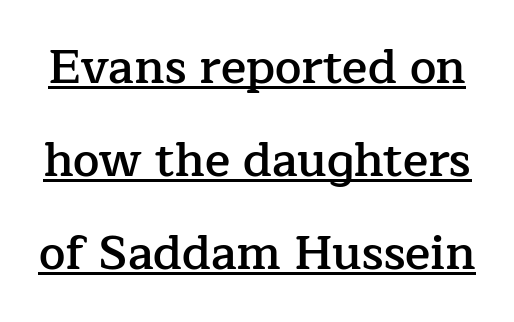
Yep, those are serifs on the letters. Is there an underline? Yes — a line sits under the letters. The tracking reads as untouched default to a designer's eye. In terms of leading, this rendering errs on the spacious side. Here the designer chose a conventional face with non-uniform glyph widths. Vertical strokes here are truly vertical.
